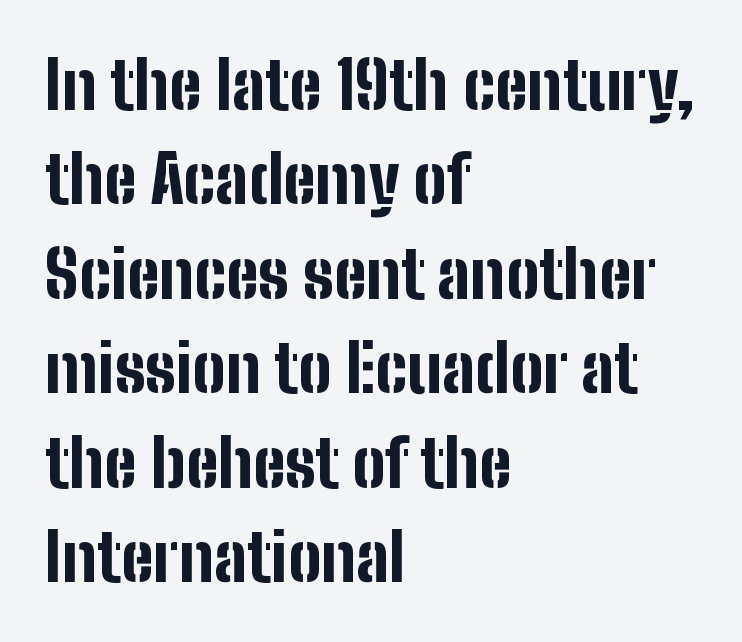
The image shows 66 px bold, condensed sans-serif type, upright; set left-aligned, normal line spacing (1.43x), normal letter spacing, not underlined; low stroke contrast and a medium x-height.
